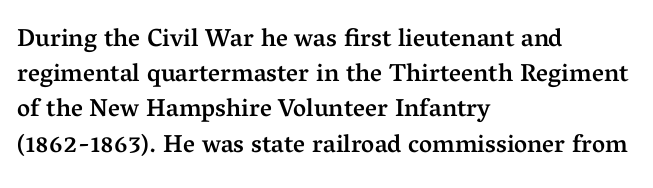
{"italic": "no", "bold": "semi", "underline": "no", "align": "left", "line_spacing": "normal", "line_spacing_ratio": 1.41, "letter_spacing": "normal", "letter_spacing_em": 0.0, "glyph_px": 25}
